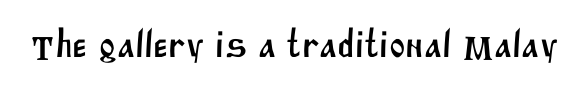
{"serif": "no", "width": "normal", "stroke_contrast": "medium", "x_height": "large", "monospaced": "no", "underline": "no", "letter_spacing": "normal", "letter_spacing_em": 0.0, "glyph_px": 39}
